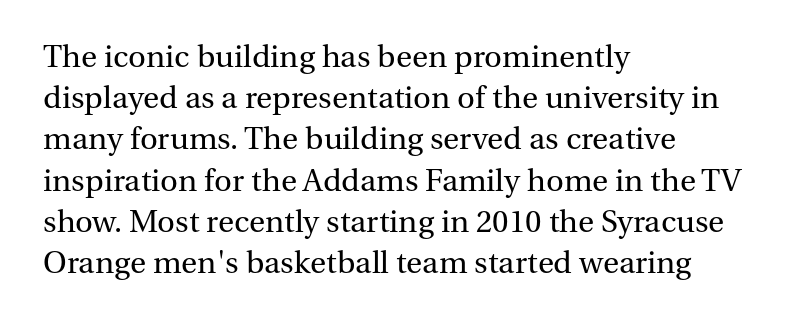
Q: Is the text bold? A: No.
Q: Is the text italic (slanted)? A: No, it is upright.
Q: Is the typeface a serif or a sans-serif typeface? A: Serif.
Q: Is the text underlined? A: No.
Q: How is the paragraph aligned? A: Left-aligned.
Q: Is the spacing between letters normal or unusually wide? A: Normal.
Q: Is the spacing between lines tight, normal or loose? A: Normal.
Q: Width (condensed, normal, or wide)? A: Normal.
Q: Stroke contrast? A: Medium.
Q: x-height? A: Medium.
Q: Monospaced? A: No.
